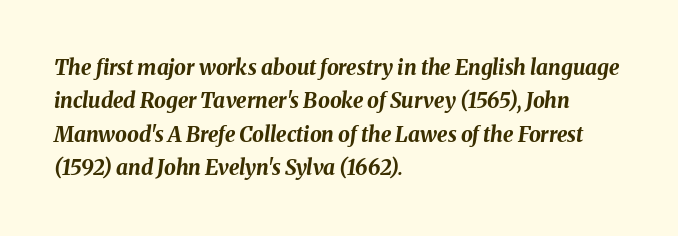
Clear beneath every line of the passage. Does the lettering tilt? It does — this is italic. The rows are spaced the way most documents space them. Look at the tracking — it's just the regular setting, nothing added. All the whitespace from short lines collects on the right. Heavy-handed strokes throughout: this text is bold.
